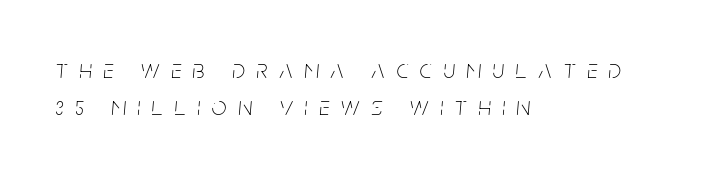
Q: Is the text bold? A: No.
Q: Is the text italic (slanted)? A: Yes, it leans right by about 5 degrees.
Q: Is the text underlined? A: No.
Q: How is the paragraph aligned? A: Left-aligned.
Q: Is the spacing between letters normal or unusually wide? A: Unusually wide.
Q: Is the spacing between lines tight, normal or loose? A: Normal.
